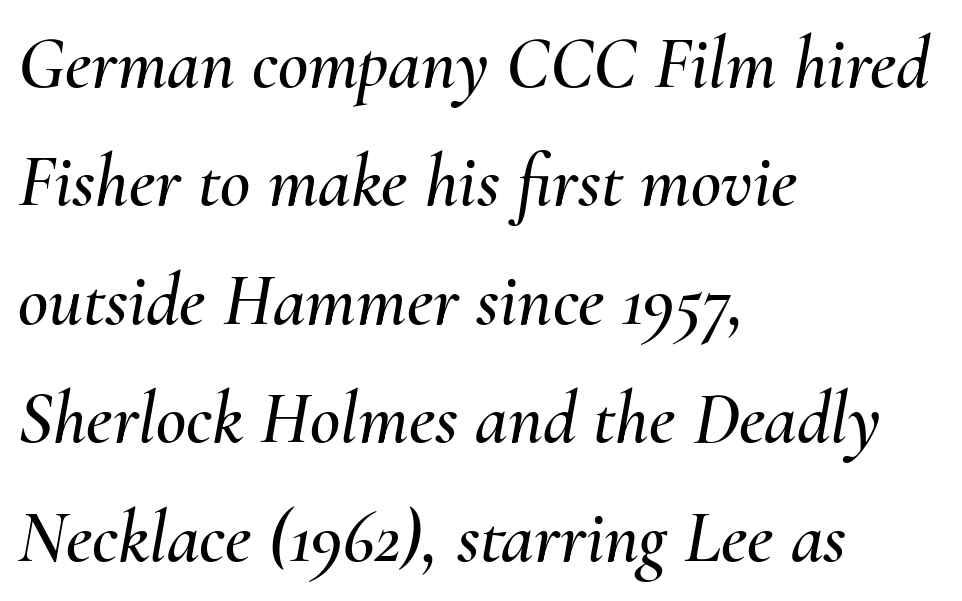
Underline: absent. The letterforms sit shoulder to shoulder at normal distance. The rendering anchors every line to the left-hand side. Tall strokes in this sample are angled rather than plumb.
